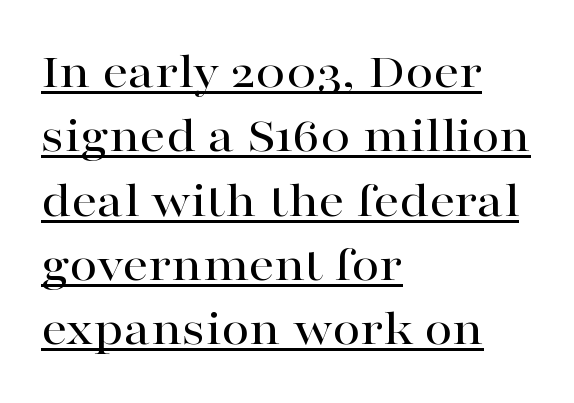
{"serif": "yes", "italic": "no", "width": "wide", "stroke_contrast": "high", "x_height": "medium", "monospaced": "no", "underline": "yes", "align": "left", "line_spacing": "normal", "line_spacing_ratio": 1.26, "letter_spacing": "normal", "letter_spacing_em": 0.0, "glyph_px": 51}
